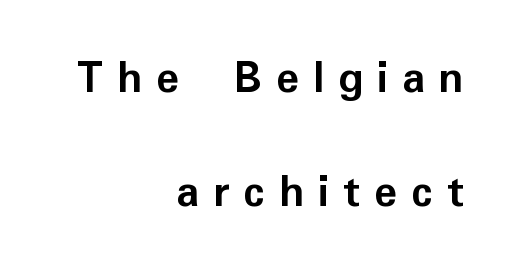
Baseline-to-baseline distance is far greater than the letter height. The horizontal fit of the characters is loose and conspicuously gappy. The font family rendered here belongs to the sans-serif group. As a designer I'd log this as weight 700, bold. The lines in this sample share a right terminus and differ only in where they begin.
